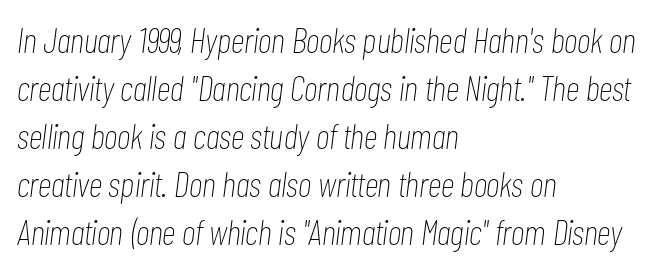
Here the designer chose a conventional face with non-uniform glyph widths. Vertical stems look standard width or narrower in stroke. Does the leading feel generous? No, just average. The text block is weighted toward the left margin, trailing off unevenly rightward.
